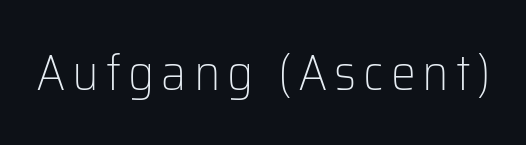
The image shows 50 px light sans-serif type, upright; set not underlined; low stroke contrast and a medium x-height.
